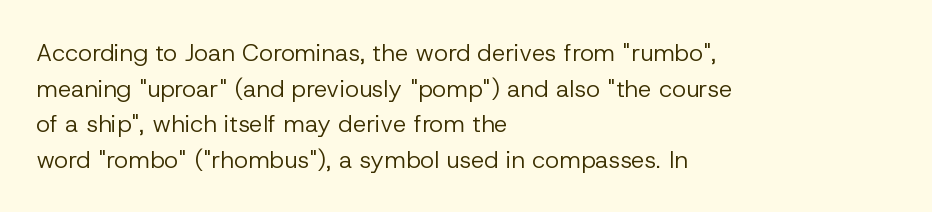
No italicization has been applied; the sample stays upright. Each line starts at the same left margin while the right side varies. Weight: regular or lighter. Compared with typical paragraphs, the rows here are spaced about the same. No extra tracking has been applied to these lines. Any mark beneath the type? The region is blank.
